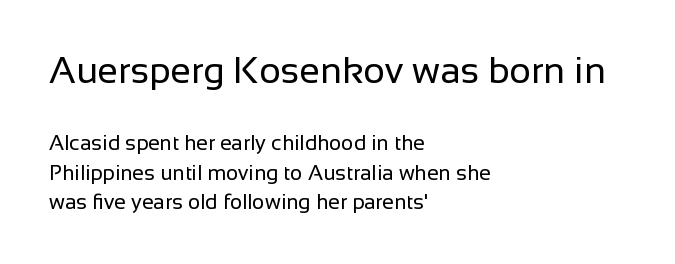
Q: Is the text bold? A: No.
Q: Is the text italic (slanted)? A: No, it is upright.
Q: Is the typeface a serif or a sans-serif typeface? A: Sans-serif.
Q: Is the text underlined? A: No.
Q: How is the paragraph aligned? A: Left-aligned.
Q: Is the spacing between letters normal or unusually wide? A: Normal.
Q: Is the spacing between lines tight, normal or loose? A: Normal.
Q: Which block of text is set in a larger size, the first (top) or the second (bottom)? A: The first (top) one.
Q: Width (condensed, normal, or wide)? A: Normal.
Q: Stroke contrast? A: Low.
Q: x-height? A: Medium.
Q: Monospaced? A: No.
